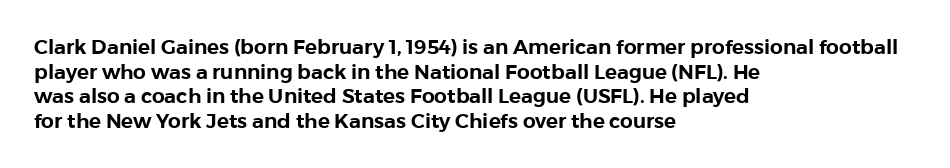
Here the glyphs are tracked normally, forming tight word shapes. The baseline area is clear. Ascenders rise straight up at ninety degrees. These lines stack with their left ends in a neat column.
